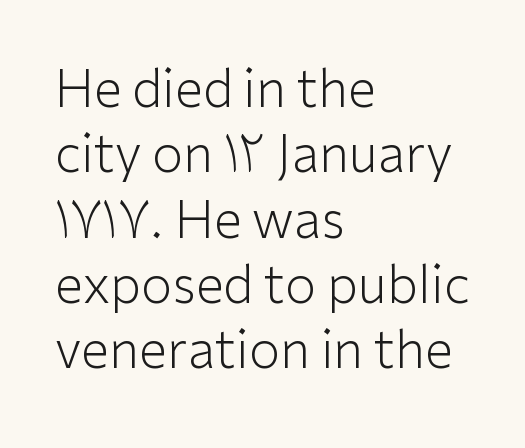
Q: Is the text bold? A: No.
Q: Is the text italic (slanted)? A: No, it is upright.
Q: Is the typeface a serif or a sans-serif typeface? A: Sans-serif.
Q: Is the text underlined? A: No.
Q: How is the paragraph aligned? A: Left-aligned.
Q: Is the spacing between letters normal or unusually wide? A: Normal.
Q: Is the spacing between lines tight, normal or loose? A: Normal.
Q: Width (condensed, normal, or wide)? A: Normal.
Q: Stroke contrast? A: Low.
Q: x-height? A: Medium.
Q: Monospaced? A: No.
